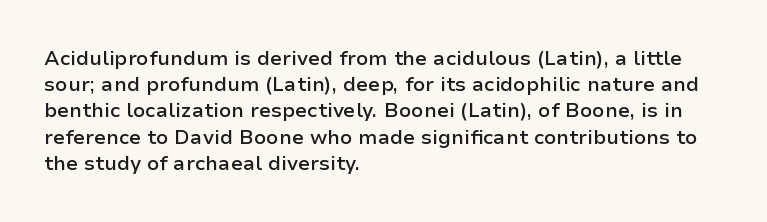
{"italic": "no", "bold": "semi", "underline": "no", "align": "left", "line_spacing": "normal", "line_spacing_ratio": 1.31, "letter_spacing": "normal", "letter_spacing_em": 0.0, "glyph_px": 20}
